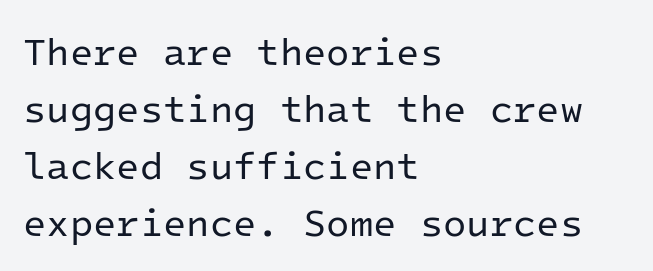
{"serif": "no", "italic": "no", "bold": "no", "weight": "regular", "width": "normal", "stroke_contrast": "low", "x_height": "medium", "monospaced": "yes", "underline": "no", "align": "left", "line_spacing": "normal", "line_spacing_ratio": 1.5, "letter_spacing": "normal", "letter_spacing_em": 0.0, "glyph_px": 38}
